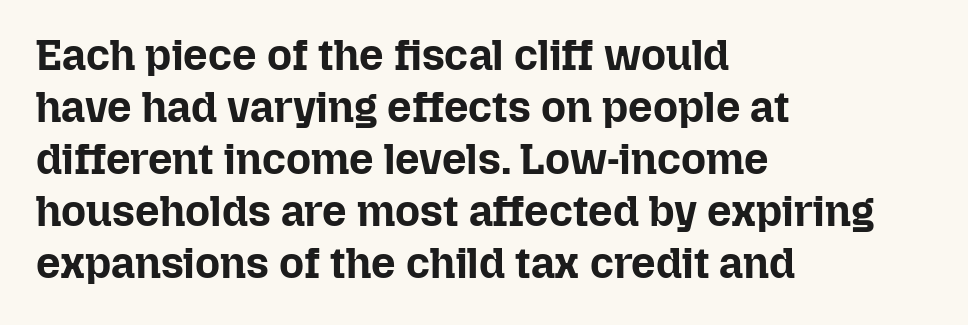
Q: Is the text bold? A: Yes.
Q: Is the text italic (slanted)? A: No, it is upright.
Q: Is the text underlined? A: No.
Q: How is the paragraph aligned? A: Left-aligned.
Q: Is the spacing between letters normal or unusually wide? A: Normal.
Q: Width (condensed, normal, or wide)? A: Normal.
Q: Stroke contrast? A: Low.
Q: x-height? A: Medium.
Q: Monospaced? A: No.
